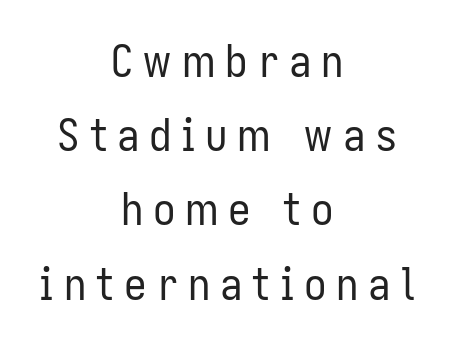
The glyphs are unaccompanied by any horizontal stroke below them. Caption: face not bold, strokes unweighted. Centered paragraph, ragged on both sides. In terms of letterspacing, this is a distinctly airy, spread setting. The passage shown stacks its lines at a standard gap.
